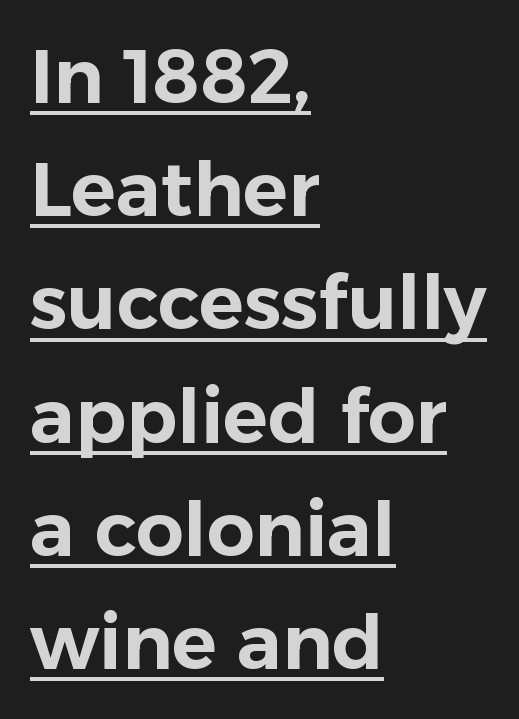
Q: Is the text italic (slanted)? A: No, it is upright.
Q: Is the typeface a serif or a sans-serif typeface? A: Sans-serif.
Q: Is the text underlined? A: Yes.
Q: How is the paragraph aligned? A: Left-aligned.
Q: Is the spacing between letters normal or unusually wide? A: Normal.
Q: Is the spacing between lines tight, normal or loose? A: Normal.
Q: Width (condensed, normal, or wide)? A: Normal.
Q: Stroke contrast? A: Low.
Q: x-height? A: Medium.
Q: Monospaced? A: No.
